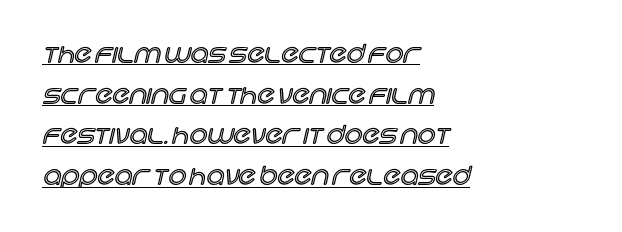
There is no visible air inserted between adjacent glyphs. The leading is moderate, giving the passage an even texture. Left-aligned paragraph, ragged on the right. This is underlined copy, the kind a proofreader might mark for attention.
